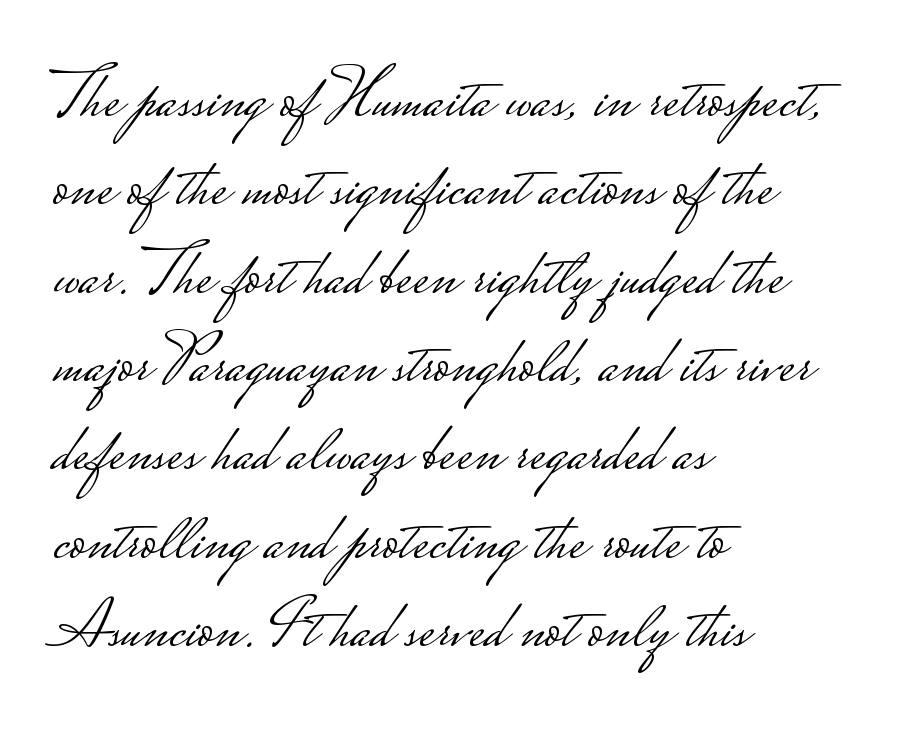
{"serif": "no", "bold": "no", "weight": "light", "width": "wide", "stroke_contrast": "low", "monospaced": "no", "underline": "no", "align": "left", "line_spacing": "normal", "line_spacing_ratio": 1.28, "letter_spacing": "normal", "letter_spacing_em": 0.0, "glyph_px": 69}
